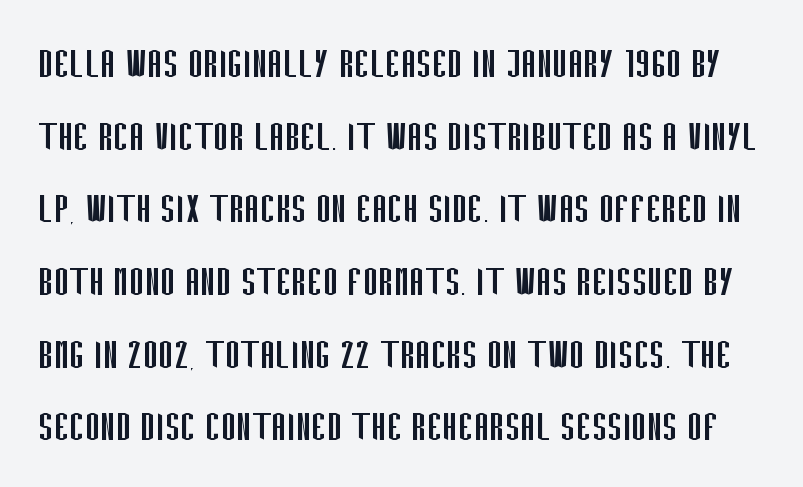
{"serif": "no", "italic": "no", "bold": "no", "weight": "regular", "width": "condensed", "stroke_contrast": "low", "x_height": "large", "monospaced": "no", "underline": "no", "line_spacing": "normal", "line_spacing_ratio": 1.58, "letter_spacing": "normal", "letter_spacing_em": 0.0, "glyph_px": 46}
